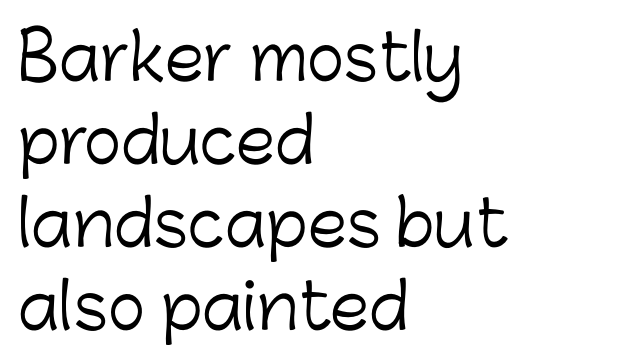
Q: Is the text bold? A: No.
Q: Is the text italic (slanted)? A: No, it is upright.
Q: Is the typeface a serif or a sans-serif typeface? A: Sans-serif.
Q: Is the text underlined? A: No.
Q: How is the paragraph aligned? A: Left-aligned.
Q: Is the spacing between letters normal or unusually wide? A: Normal.
Q: Is the spacing between lines tight, normal or loose? A: Normal.
Q: Width (condensed, normal, or wide)? A: Normal.
Q: Stroke contrast? A: Low.
Q: x-height? A: Medium.
Q: Monospaced? A: No.
